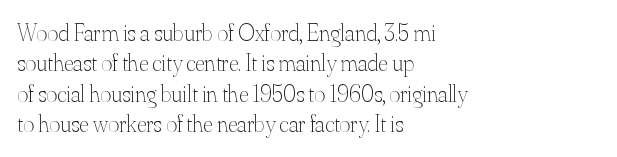
{"italic": "no", "bold": "no", "underline": "no", "align": "left", "line_spacing": "normal", "line_spacing_ratio": 1.27, "letter_spacing": "normal", "letter_spacing_em": 0.0, "glyph_px": 24}
